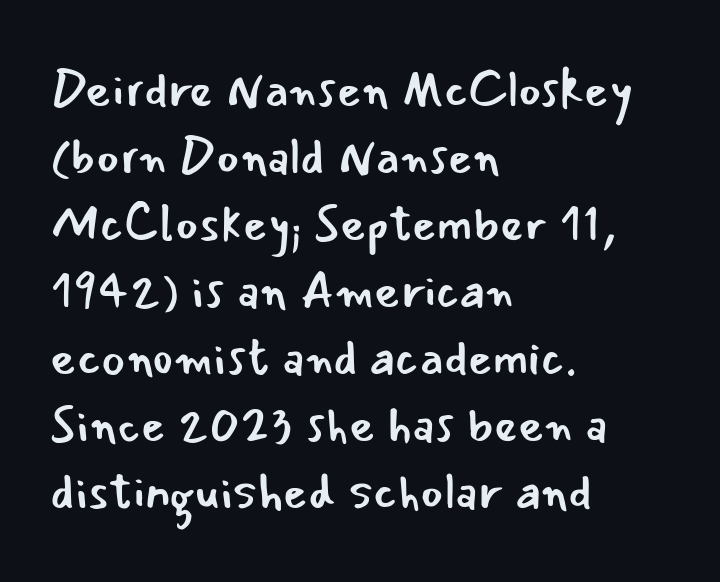
{"serif": "no", "italic": "no", "bold": "no", "weight": "regular", "width": "normal", "stroke_contrast": "low", "x_height": "small", "monospaced": "no", "underline": "no", "align": "left", "line_spacing": "normal", "line_spacing_ratio": 1.34, "letter_spacing": "normal", "letter_spacing_em": 0.0, "glyph_px": 50}
